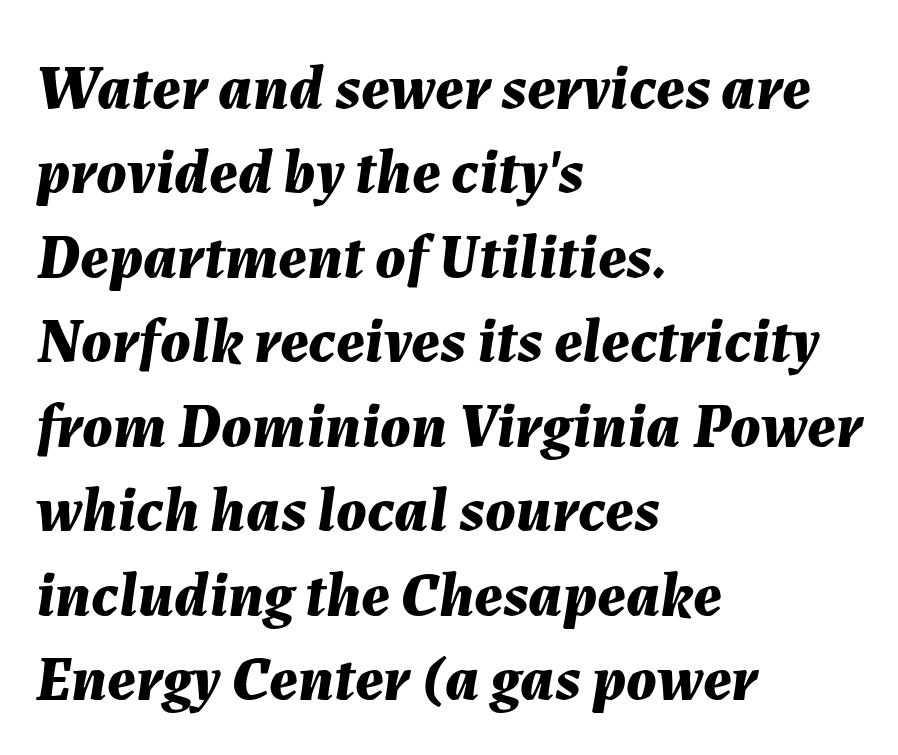
Q: Is the text bold? A: Yes.
Q: Is the text italic (slanted)? A: Yes, it leans right by about 7 degrees.
Q: Is the text underlined? A: No.
Q: How is the paragraph aligned? A: Left-aligned.
Q: Is the spacing between letters normal or unusually wide? A: Normal.
Q: Is the spacing between lines tight, normal or loose? A: Normal.
Q: Width (condensed, normal, or wide)? A: Normal.
Q: Stroke contrast? A: Medium.
Q: x-height? A: Medium.
Q: Monospaced? A: No.
